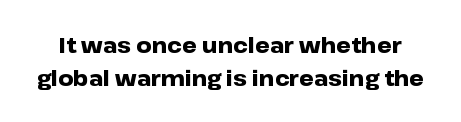
The image shows 21 px bold type, upright; set normal line spacing (1.56x), normal letter spacing, not underlined.
